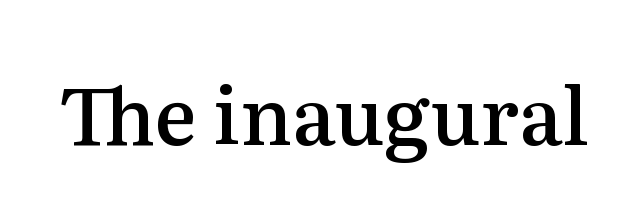
{"serif": "yes", "italic": "no", "bold": "semi", "weight": "semibold", "width": "normal", "stroke_contrast": "medium", "x_height": "medium", "monospaced": "no", "underline": "no", "letter_spacing": "normal", "letter_spacing_em": 0.0, "glyph_px": 79}
